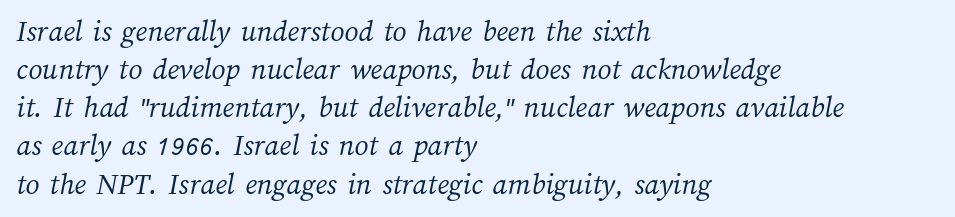
Q: Is the text bold? A: No.
Q: Is the text underlined? A: No.
Q: How is the paragraph aligned? A: Left-aligned.
Q: Is the spacing between letters normal or unusually wide? A: Normal.
Q: Width (condensed, normal, or wide)? A: Normal.
Q: Stroke contrast? A: Medium.
Q: x-height? A: Medium.
Q: Monospaced? A: No.
